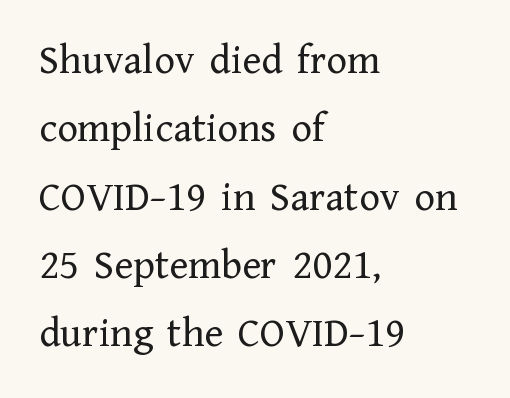
Beneath every word, the page is bare. Spacing verdict: proportional, widths tailored to each character. Check where the strokes stop: tiny serifs finish them off. Vertical strokes here are truly vertical. Alignment: flush left. This reads as an unemphasized weight, regular at the heaviest.
